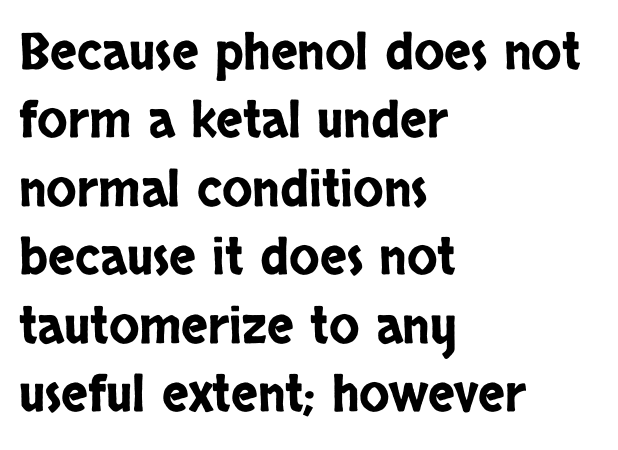
Q: Is the text italic (slanted)? A: No, it is upright.
Q: Is the typeface a serif or a sans-serif typeface? A: Sans-serif.
Q: Is the text underlined? A: No.
Q: How is the paragraph aligned? A: Left-aligned.
Q: Is the spacing between letters normal or unusually wide? A: Normal.
Q: Is the spacing between lines tight, normal or loose? A: Normal.
Q: Width (condensed, normal, or wide)? A: Condensed.
Q: Stroke contrast? A: Low.
Q: x-height? A: Large.
Q: Monospaced? A: No.
